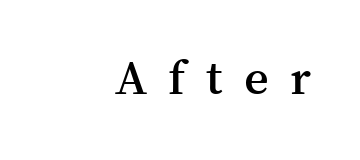
The image shows 48 px semibold serif type, upright; set right-aligned, unusually wide letter spacing (+0.44 em), not underlined; medium stroke contrast and a medium x-height.
